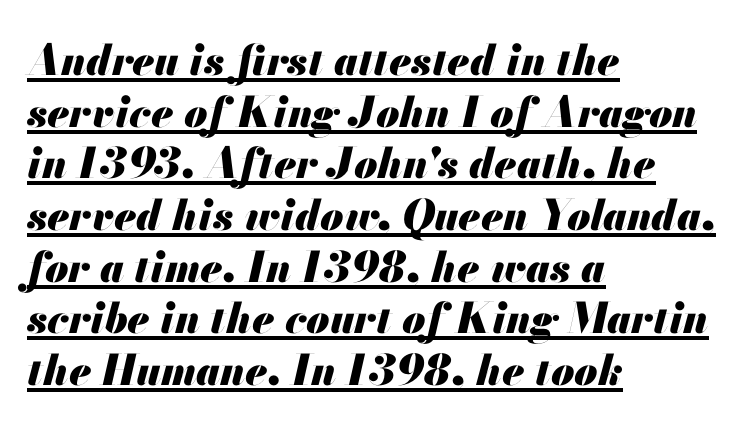
Q: Is the text bold? A: Yes.
Q: Is the text italic (slanted)? A: Yes, it leans right by about 13 degrees.
Q: Is the text underlined? A: Yes.
Q: How is the paragraph aligned? A: Left-aligned.
Q: Is the spacing between letters normal or unusually wide? A: Normal.
Q: Width (condensed, normal, or wide)? A: Normal.
Q: Stroke contrast? A: Medium.
Q: x-height? A: Small.
Q: Monospaced? A: No.
